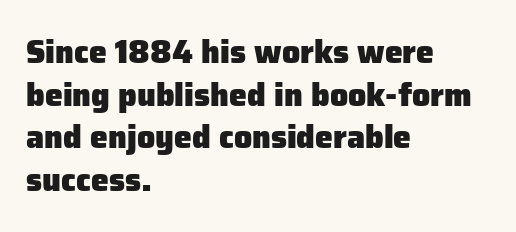
{"serif": "no", "italic": "no", "bold": "yes", "weight": "heavy", "width": "normal", "stroke_contrast": "low", "x_height": "medium", "monospaced": "no", "underline": "no", "align": "left", "line_spacing": "normal", "line_spacing_ratio": 1.33, "letter_spacing": "normal", "letter_spacing_em": 0.0, "glyph_px": 32}
